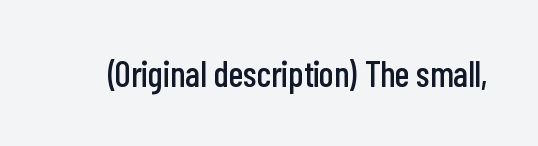
Nothing unusual about the tracking: characters are spaced as the font intends. Ordinary non-slanted type is in use. What kind of face is this? One without serifs — a sans. These lines are rendered in a variable-pitch font.
